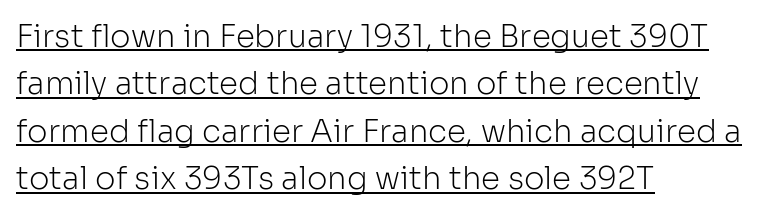
{"serif": "no", "italic": "no", "bold": "no", "weight": "light", "width": "normal", "stroke_contrast": "low", "x_height": "medium", "monospaced": "no", "underline": "yes", "align": "left", "line_spacing": "normal", "line_spacing_ratio": 1.53, "letter_spacing": "normal", "letter_spacing_em": 0.0, "glyph_px": 31}
